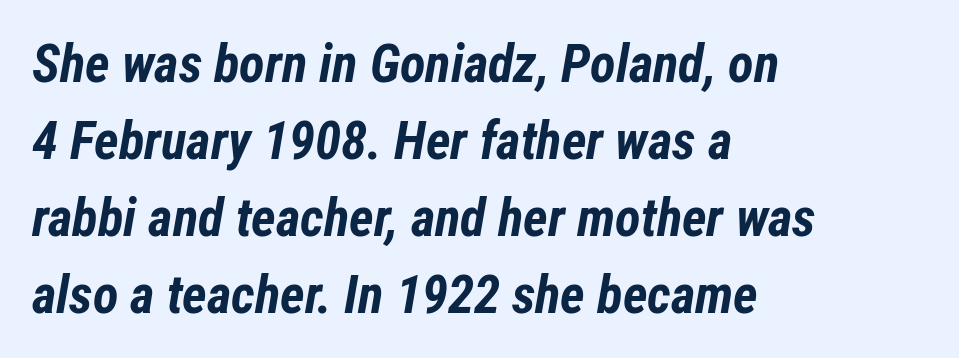
Q: Is the text bold? A: Yes.
Q: Is the text italic (slanted)? A: Yes, it leans right by about 12 degrees.
Q: Is the text underlined? A: No.
Q: How is the paragraph aligned? A: Left-aligned.
Q: Is the spacing between letters normal or unusually wide? A: Normal.
Q: Is the spacing between lines tight, normal or loose? A: Normal.
Q: Width (condensed, normal, or wide)? A: Condensed.
Q: Stroke contrast? A: Low.
Q: x-height? A: Medium.
Q: Monospaced? A: No.
